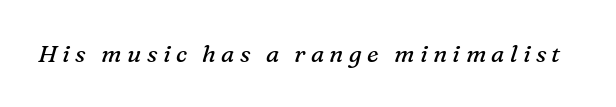
The image shows 24 px text type, italic (leaning right); set unusually wide letter spacing (+0.22 em), not underlined.
